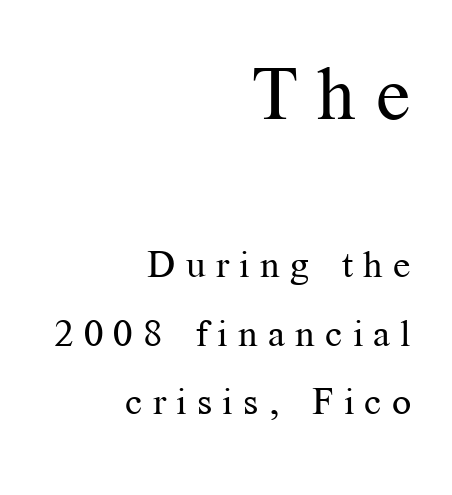
{"serif": "yes", "italic": "no", "bold": "no", "weight": "regular", "width": "normal", "stroke_contrast": "medium", "x_height": "medium", "monospaced": "no", "underline": "no", "align": "right", "line_spacing_ratio": 1.81, "letter_spacing": "wide", "letter_spacing_em": 0.27, "larger_block": "first", "size_ratio": 1.97, "glyph_px": 75}
